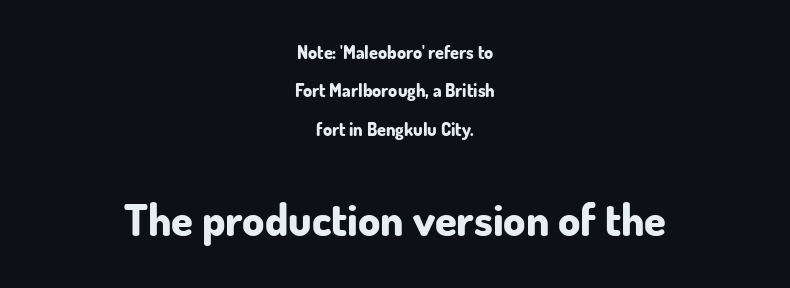
Q: Is the text bold? A: Yes.
Q: Is the text italic (slanted)? A: No, it is upright.
Q: Is the typeface a serif or a sans-serif typeface? A: Sans-serif.
Q: Is the text underlined? A: No.
Q: How is the paragraph aligned? A: Centered.
Q: Is the spacing between letters normal or unusually wide? A: Normal.
Q: Is the spacing between lines tight, normal or loose? A: Loose.
Q: Which block of text is set in a larger size, the first (top) or the second (bottom)? A: The second (bottom) one.
Q: Width (condensed, normal, or wide)? A: Normal.
Q: Stroke contrast? A: Low.
Q: x-height? A: Small.
Q: Monospaced? A: No.
